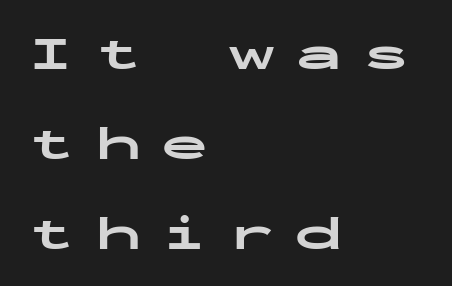
You could count columns in this text — the font is strictly monospaced. Type style note: lacks serifs. Students, note that the glyphs here are deliberately spaced far apart. The sample has been set heavy, in full bold.
